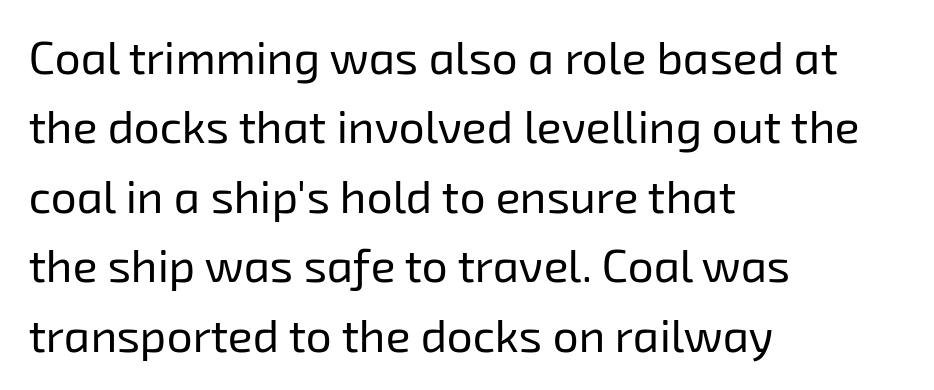
{"serif": "no", "bold": "no", "weight": "regular", "width": "normal", "stroke_contrast": "low", "x_height": "medium", "monospaced": "no", "underline": "no", "align": "left", "line_spacing": "normal", "line_spacing_ratio": 1.51, "letter_spacing": "normal", "letter_spacing_em": 0.0, "glyph_px": 46}
